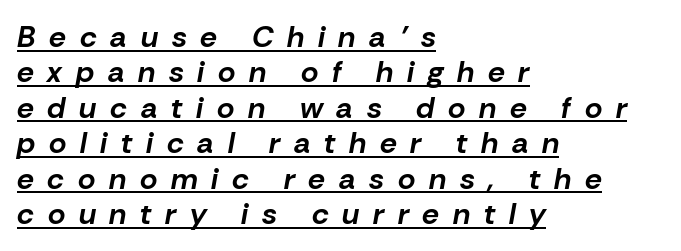
Inter-character spacing is expanded well beyond the font's built-in metrics. The passage shown leans; its letterforms are oblique. Weight check: bold — yes, fully. The face used here is proportionally spaced, like ordinary book or web type. Left-aligned paragraph, ragged on the right. Like a heading marked for emphasis, these lines bear an underscore.
